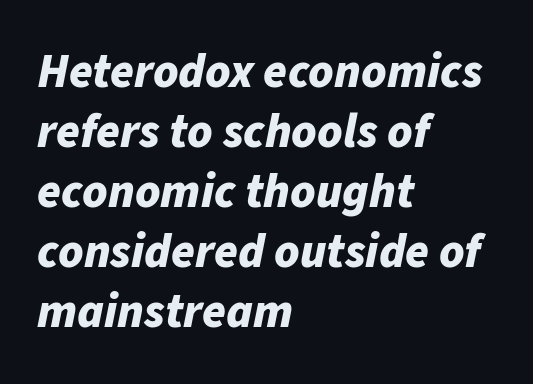
The image shows 48 px bold type, italic (leaning right); set left-aligned, normal line spacing (1.25x), normal letter spacing, not underlined; low stroke contrast and a medium x-height.
